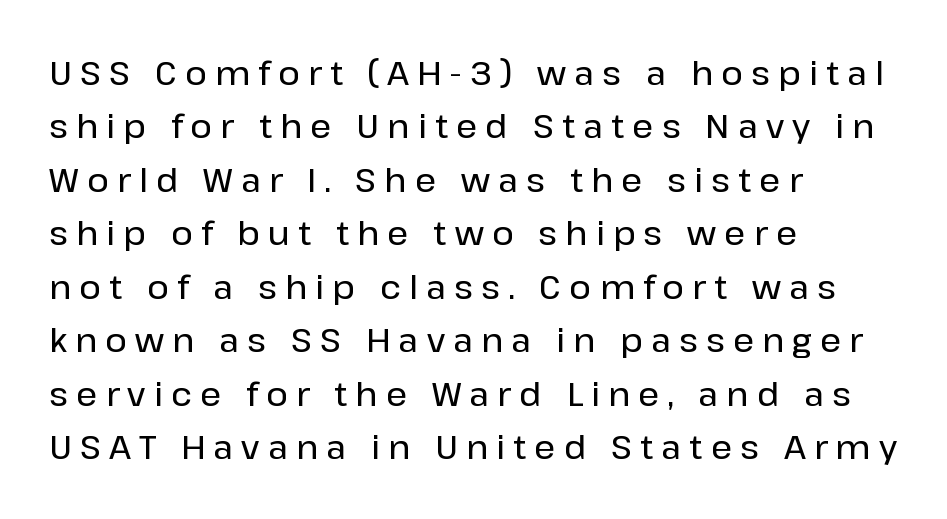
The image shows 33 px sans-serif type, upright; set left-aligned, normal line spacing (1.62x), unusually wide letter spacing (+0.25 em), not underlined; low stroke contrast and a medium x-height.
